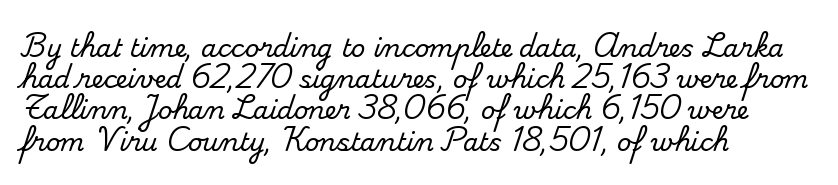
The image shows 25 px text type; set left-aligned, normal line spacing (1.25x), normal letter spacing, not underlined.
